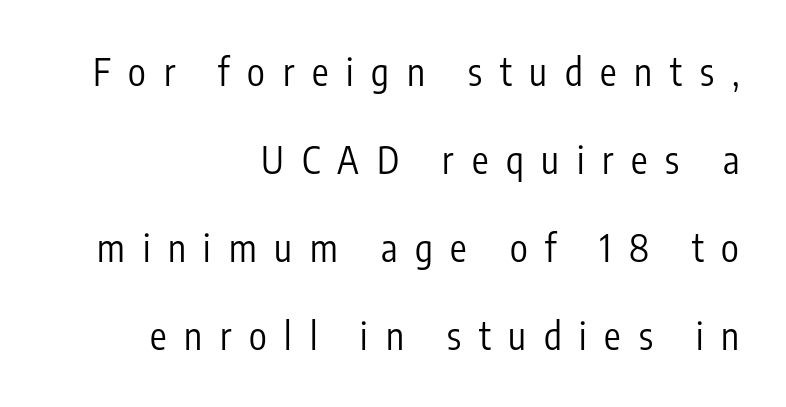
The image shows 37 px regular-weight, condensed sans-serif type, upright; set right-aligned, loose line spacing (2.38x), unusually wide letter spacing (+0.48 em), not underlined; low stroke contrast and a medium x-height.
